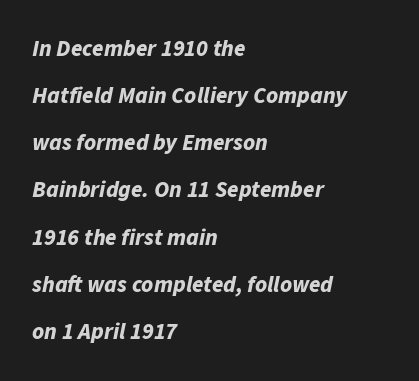
Q: Is the text bold? A: Yes.
Q: Is the text italic (slanted)? A: Yes, it leans right by about 11 degrees.
Q: Is the text underlined? A: No.
Q: How is the paragraph aligned? A: Left-aligned.
Q: Is the spacing between letters normal or unusually wide? A: Normal.
Q: Is the spacing between lines tight, normal or loose? A: Loose.
